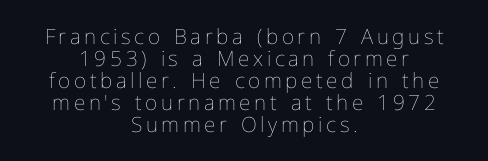
The image shows 21 px text type, upright; set centered, tight line spacing (1.05x), not underlined.
